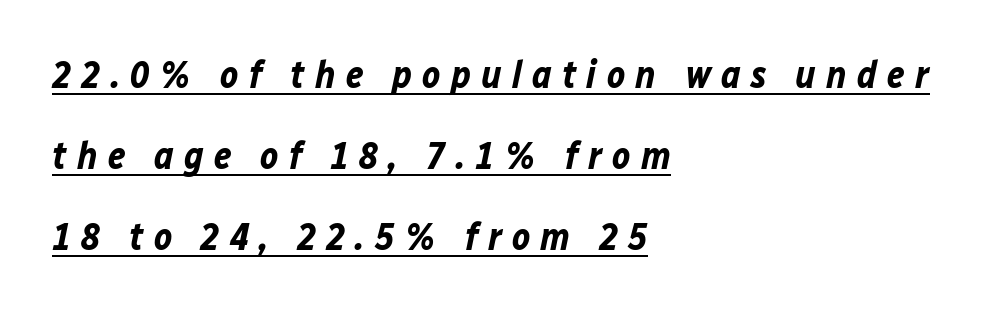
Somebody hit Ctrl+U on this one — the words are underlined. This block would shrink considerably if given ordinary leading; it's expanded now. I'd describe the lettering as bold — thick and assertive. The rendering uses natural spacing where letterforms have individual widths.
